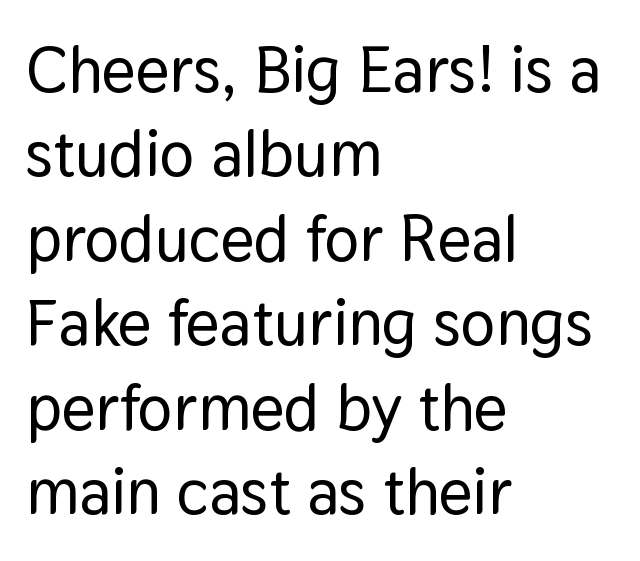
You can tell from the bare stems that sans-serif type was used. How are the letters spaced? Ordinarily, with no added tracking. How would I describe the line gaps? Plain and ordinary. The typography opts for an upright posture over an oblique one. Anything drawn beneath the words? Only blank space. Note the varied advance widths — an 'i' is clearly narrower than an 'm'.
